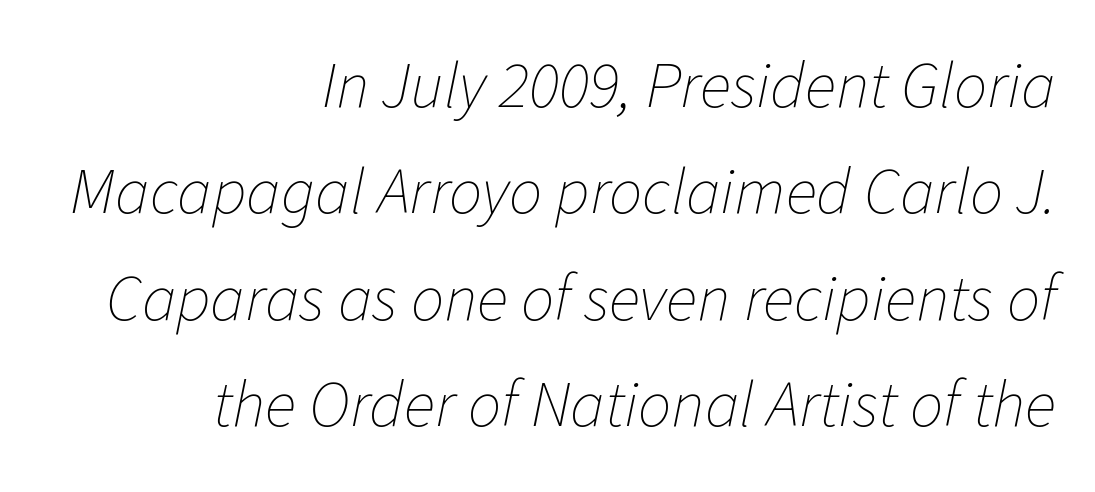
You can tell it's italic because the verticals aren't actually vertical. Rows of type keep a routine distance in the vertical direction. Tracking value appears to be zero — textbook default spacing. Plain, unruled lines of type.
